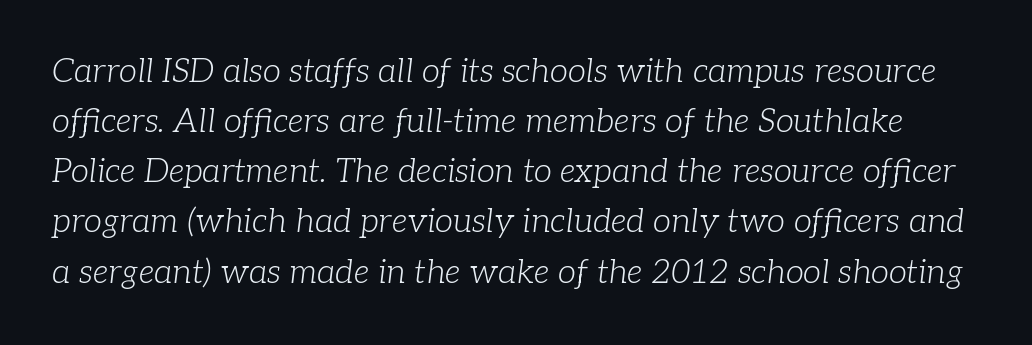
Q: Is the text bold? A: No.
Q: Is the text italic (slanted)? A: Yes, it leans right by about 7 degrees.
Q: Is the typeface a serif or a sans-serif typeface? A: Serif.
Q: Is the text underlined? A: No.
Q: Is the spacing between letters normal or unusually wide? A: Normal.
Q: Is the spacing between lines tight, normal or loose? A: Normal.
Q: Width (condensed, normal, or wide)? A: Normal.
Q: Stroke contrast? A: Low.
Q: x-height? A: Medium.
Q: Monospaced? A: No.
